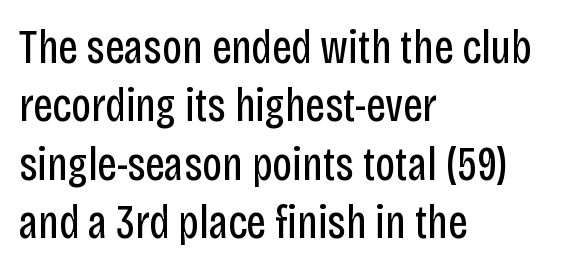
The image shows 47 px regular-weight, condensed sans-serif type, upright; set left-aligned, line spacing 1.24x, normal letter spacing, not underlined; low stroke contrast and a large x-height.
